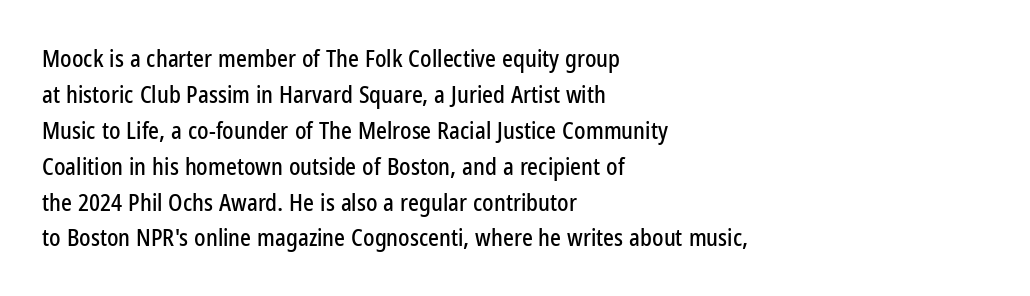
{"italic": "no", "underline": "no", "align": "left", "line_spacing": "normal", "line_spacing_ratio": 1.56, "letter_spacing": "normal", "letter_spacing_em": 0.0, "glyph_px": 23}
